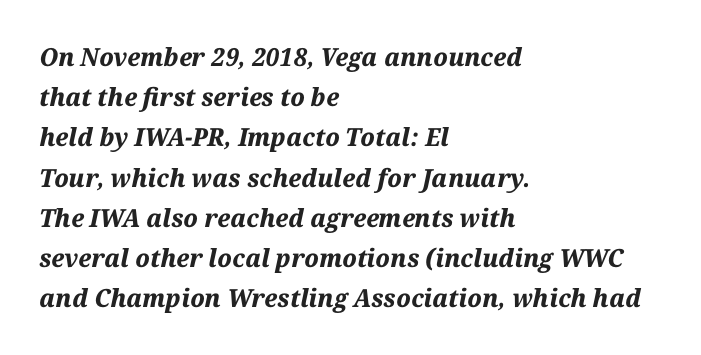
Q: Is the text bold? A: Yes.
Q: Is the text italic (slanted)? A: Yes, it leans right by about 12 degrees.
Q: Is the text underlined? A: No.
Q: How is the paragraph aligned? A: Left-aligned.
Q: Is the spacing between letters normal or unusually wide? A: Normal.
Q: Is the spacing between lines tight, normal or loose? A: Normal.
